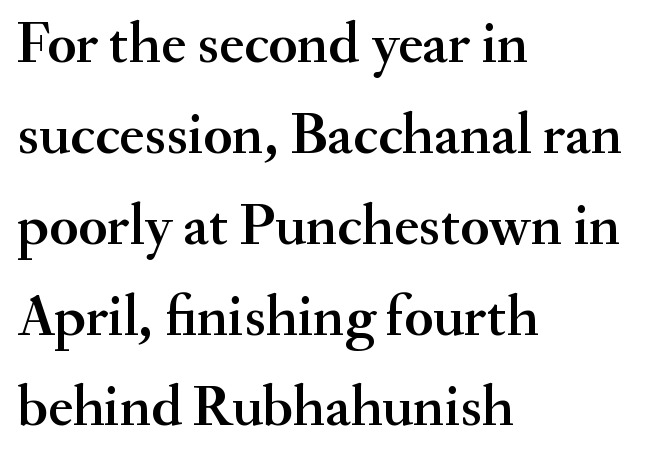
The image shows 59 px serif type, upright; set left-aligned, normal line spacing (1.54x), normal letter spacing, not underlined; medium stroke contrast and a small x-height.
